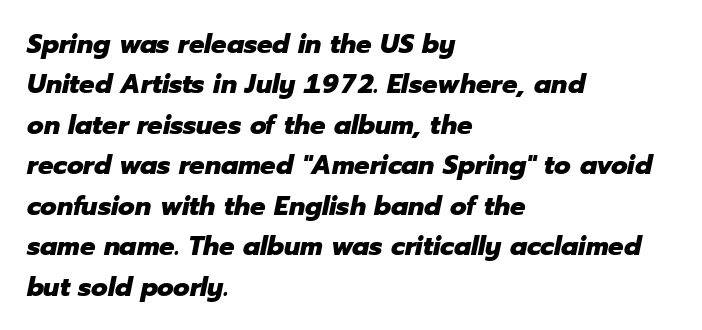
Typesetter's note: full bold, strokes at maximum text heaviness. Horizontally, the lines are justified to the leading edge only. These lines sit exactly where default settings would place them. Nobody touched the tracking dial on this one. The specimen reads as italic at a glance.
